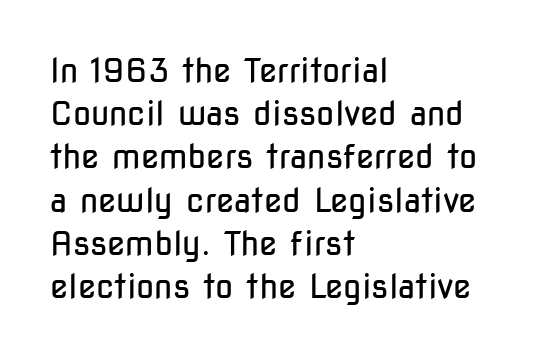
Varying glyph widths throughout — classic text-font behaviour. There is no visible air inserted between adjacent glyphs. Is there any slant? The stems are plumb. Note: no serifs on the glyphs. Horizontally, the lines are justified to the leading edge only.
